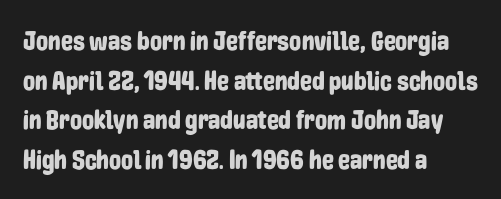
The image shows 27 px text type, upright; set left-aligned, normal line spacing (1.47x), normal letter spacing, not underlined.
